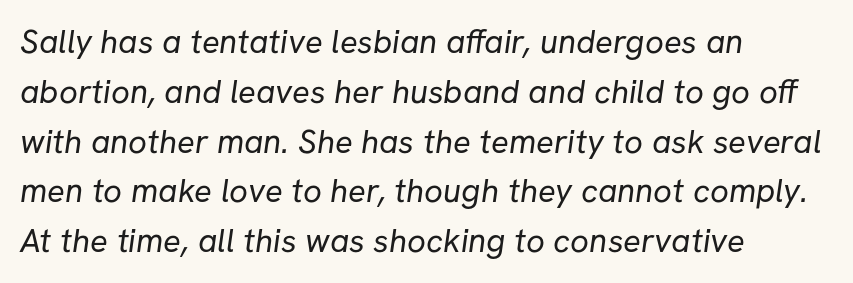
Q: Is the text bold? A: No.
Q: Is the typeface a serif or a sans-serif typeface? A: Sans-serif.
Q: Is the text underlined? A: No.
Q: How is the paragraph aligned? A: Left-aligned.
Q: Is the spacing between letters normal or unusually wide? A: Normal.
Q: Is the spacing between lines tight, normal or loose? A: Normal.
Q: Width (condensed, normal, or wide)? A: Normal.
Q: Stroke contrast? A: Low.
Q: x-height? A: Medium.
Q: Monospaced? A: No.
